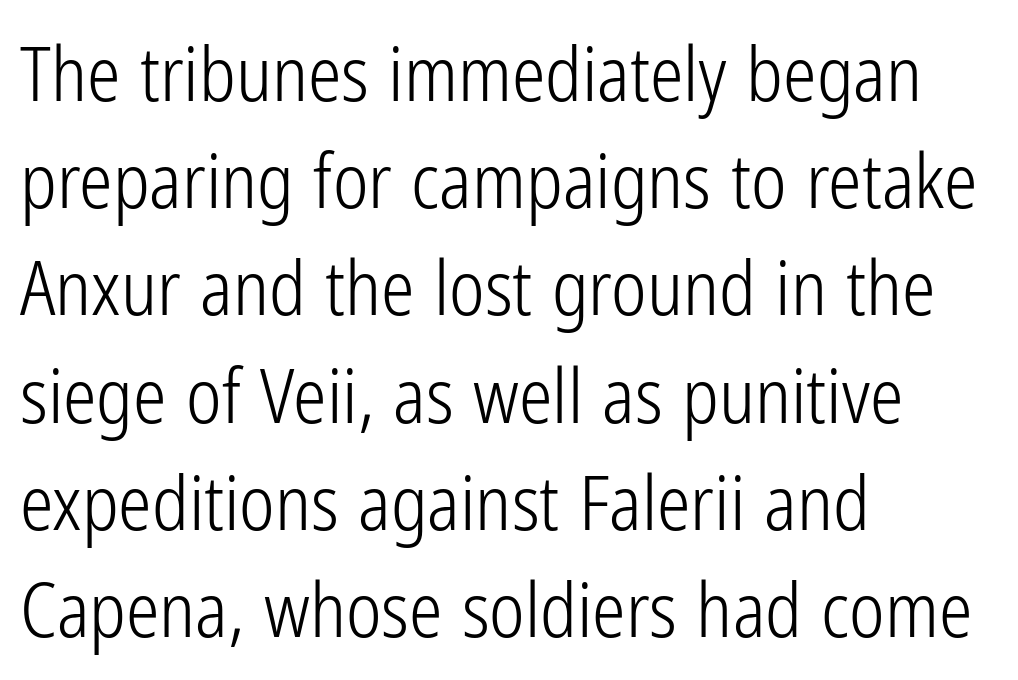
Q: Is the text bold? A: No.
Q: Is the text italic (slanted)? A: No, it is upright.
Q: Is the typeface a serif or a sans-serif typeface? A: Sans-serif.
Q: Is the text underlined? A: No.
Q: How is the paragraph aligned? A: Left-aligned.
Q: Is the spacing between letters normal or unusually wide? A: Normal.
Q: Is the spacing between lines tight, normal or loose? A: Normal.
Q: Width (condensed, normal, or wide)? A: Condensed.
Q: Stroke contrast? A: Low.
Q: x-height? A: Medium.
Q: Monospaced? A: No.
